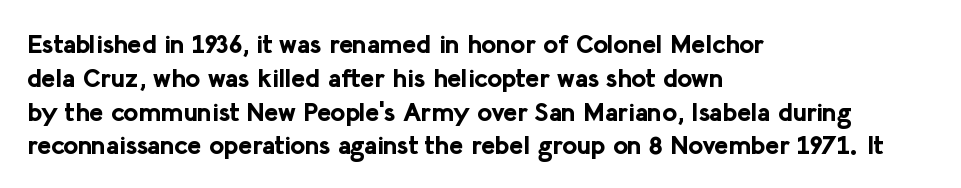
Notice how the stems are strictly vertical — no italics here. The passage shown is emphatically bold. Students, observe: this is what conventionally led text looks like. You could call the tracking neutral — neither tight nor loose. The ragged edge is on the right, which tells us the setting is flush left. Descenders are the only things crossing below the line.
